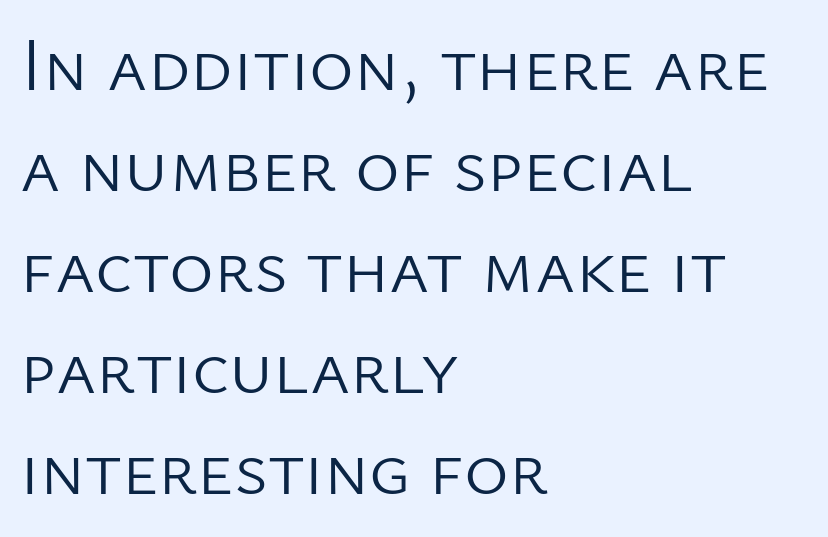
The image shows 76 px light sans-serif type, upright; set left-aligned, normal line spacing (1.33x), normal letter spacing, not underlined; low stroke contrast and a medium x-height.
